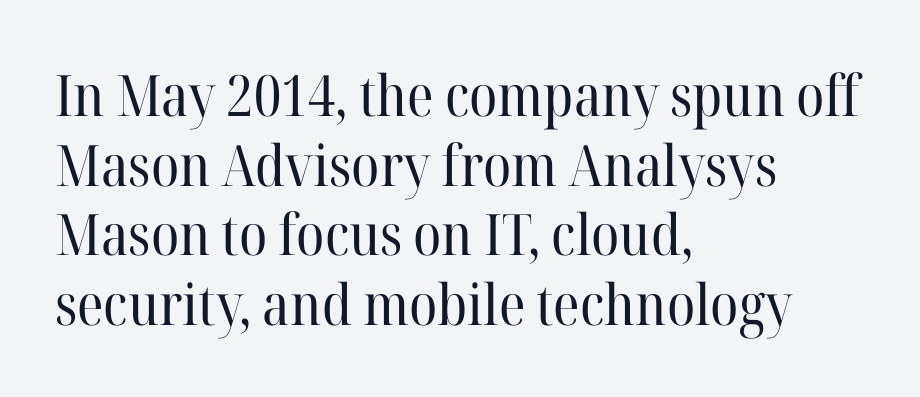
Q: Is the text bold? A: No.
Q: Is the text italic (slanted)? A: No, it is upright.
Q: Is the typeface a serif or a sans-serif typeface? A: Serif.
Q: Is the text underlined? A: No.
Q: How is the paragraph aligned? A: Left-aligned.
Q: Is the spacing between letters normal or unusually wide? A: Normal.
Q: Width (condensed, normal, or wide)? A: Normal.
Q: Stroke contrast? A: High.
Q: x-height? A: Medium.
Q: Monospaced? A: No.
